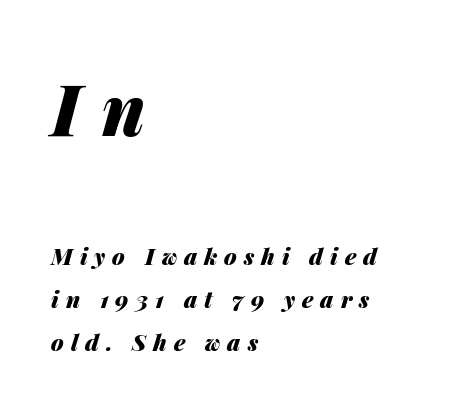
Typesetter's note: full bold, strokes at maximum text heaviness. Inter-character spacing is expanded well beyond the font's built-in metrics. Just letters on the line, the space beneath them empty. Layout note: lines flush left.
